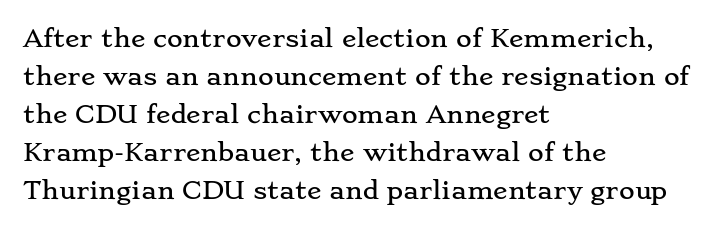
{"italic": "no", "underline": "no", "align": "left", "line_spacing": "normal", "line_spacing_ratio": 1.58, "letter_spacing": "normal", "letter_spacing_em": 0.0, "glyph_px": 24}
